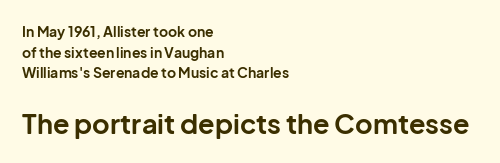
The image shows 27 px bold type, upright; set left-aligned, normal line spacing (1.47x), normal letter spacing, not underlined; the second (bottom) block is 1.93x larger.
